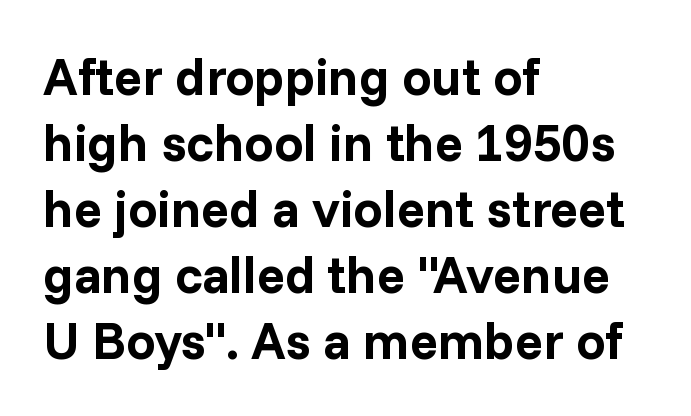
{"serif": "no", "italic": "no", "bold": "yes", "weight": "bold", "width": "normal", "stroke_contrast": "low", "x_height": "medium", "monospaced": "no", "underline": "no", "align": "left", "line_spacing": "normal", "line_spacing_ratio": 1.27, "letter_spacing": "normal", "letter_spacing_em": 0.0, "glyph_px": 52}
